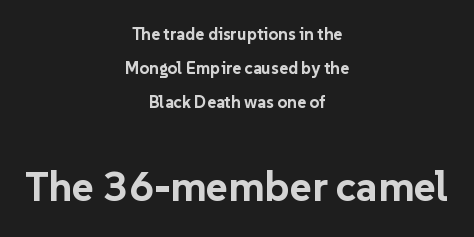
Q: Is the text bold? A: Yes.
Q: Is the text italic (slanted)? A: No, it is upright.
Q: Is the typeface a serif or a sans-serif typeface? A: Sans-serif.
Q: Is the text underlined? A: No.
Q: How is the paragraph aligned? A: Centered.
Q: Is the spacing between letters normal or unusually wide? A: Normal.
Q: Is the spacing between lines tight, normal or loose? A: Loose.
Q: Which block of text is set in a larger size, the first (top) or the second (bottom)? A: The second (bottom) one.
Q: Width (condensed, normal, or wide)? A: Normal.
Q: Stroke contrast? A: Low.
Q: x-height? A: Medium.
Q: Monospaced? A: No.
